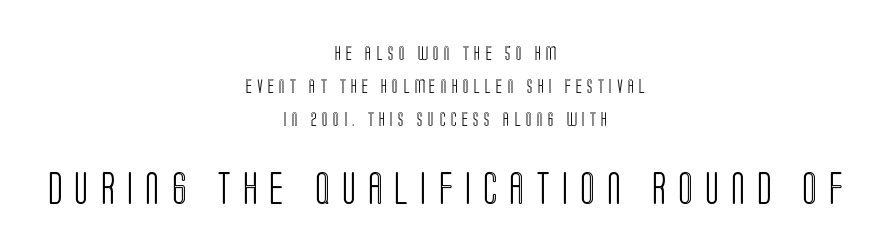
This sample has the flowing, uneven cadence of proportional lettering. Compare the two chunks: the lower has the greater cap height. Vertical spacing — loose. The line texture is sparse and dotted thanks to wide tracking. Posture: upright roman.
